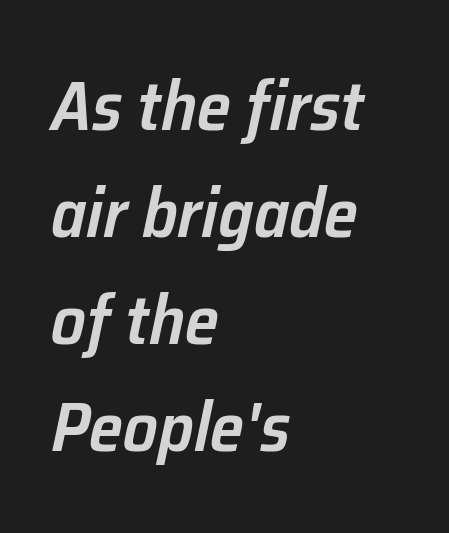
{"italic": "yes", "lean": "right", "slant_degrees": 12, "bold": "semi", "weight": "semibold", "width": "normal", "stroke_contrast": "low", "x_height": "medium", "monospaced": "no", "underline": "no", "align": "left", "line_spacing": "normal", "line_spacing_ratio": 1.55, "letter_spacing": "normal", "letter_spacing_em": 0.0, "glyph_px": 69}
